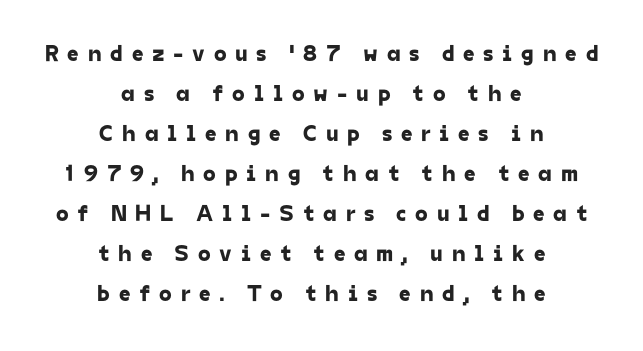
Short note: letters widely spaced. These lines stack symmetrically, like a column narrowing and widening about its center. The foot of each line stays bare and open.
